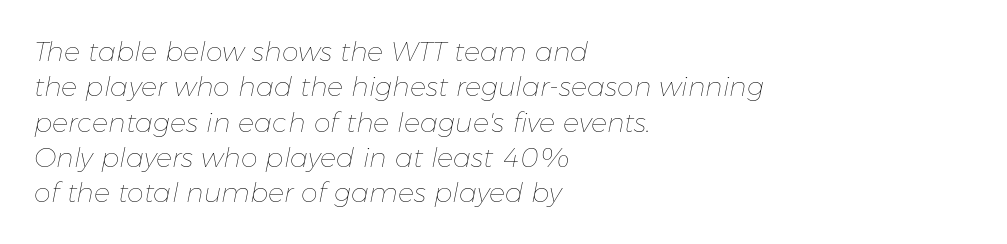
Q: Is the text bold? A: No.
Q: Is the text italic (slanted)? A: Yes, it leans right by about 11 degrees.
Q: Is the text underlined? A: No.
Q: How is the paragraph aligned? A: Left-aligned.
Q: Is the spacing between letters normal or unusually wide? A: Normal.
Q: Is the spacing between lines tight, normal or loose? A: Normal.
